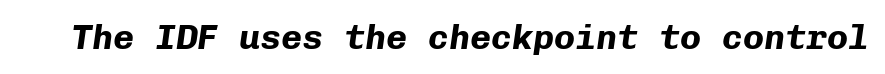
Q: Is the text bold? A: Yes.
Q: Is the text italic (slanted)? A: Yes, it leans right by about 8 degrees.
Q: Is the text underlined? A: No.
Q: Is the spacing between letters normal or unusually wide? A: Normal.
Q: Width (condensed, normal, or wide)? A: Normal.
Q: Stroke contrast? A: Low.
Q: x-height? A: Medium.
Q: Monospaced? A: Yes.
